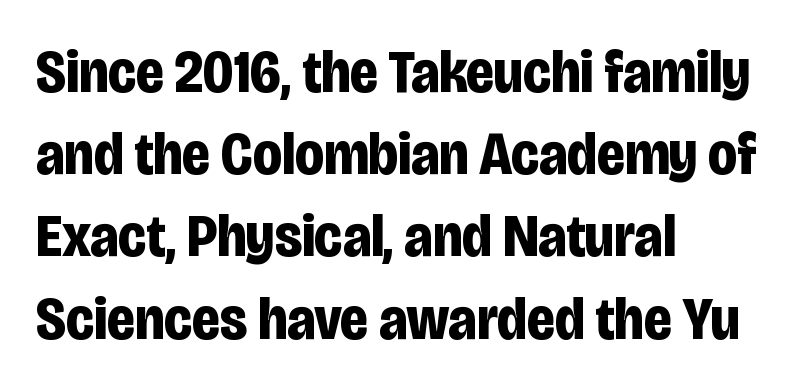
{"serif": "no", "italic": "no", "bold": "yes", "weight": "bold", "width": "condensed", "stroke_contrast": "low", "x_height": "large", "monospaced": "no", "underline": "no", "align": "left", "line_spacing": "normal", "line_spacing_ratio": 1.37, "letter_spacing": "normal", "letter_spacing_em": 0.0, "glyph_px": 60}
